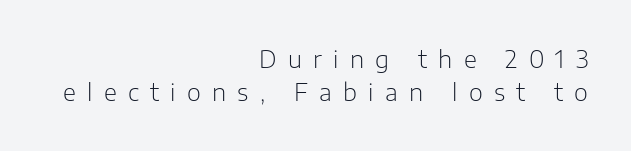
The image shows 24 px text type, upright; set right-aligned, normal line spacing (1.38x), unusually wide letter spacing (+0.47 em), not underlined.
